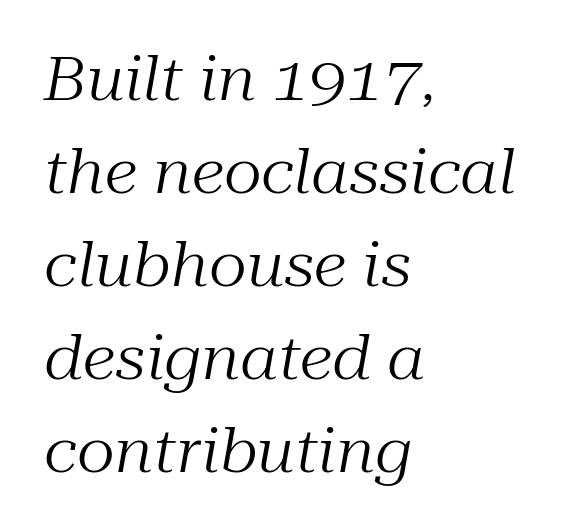
{"serif": "yes", "italic": "yes", "lean": "right", "slant_degrees": 10, "bold": "no", "weight": "regular", "width": "normal", "stroke_contrast": "medium", "x_height": "medium", "monospaced": "no", "underline": "no", "align": "left", "line_spacing": "normal", "line_spacing_ratio": 1.55, "letter_spacing": "normal", "letter_spacing_em": 0.0, "glyph_px": 60}
